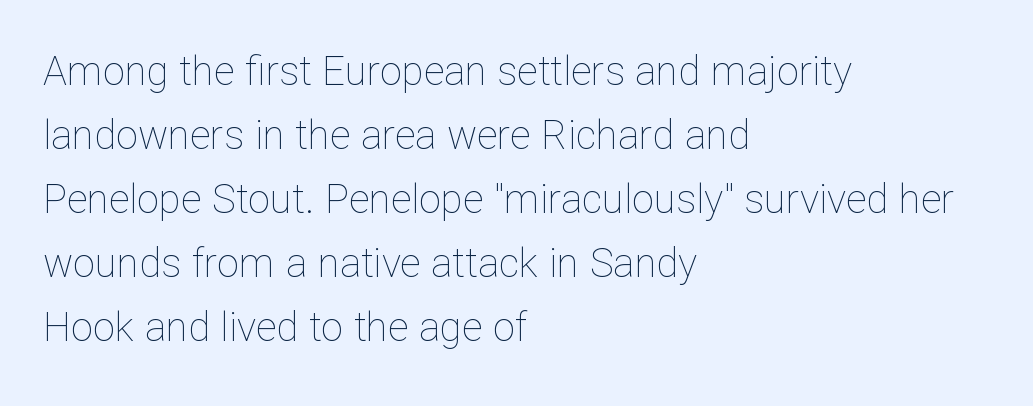
The image shows 40 px thin type, upright; set left-aligned, normal line spacing (1.6x), normal letter spacing, not underlined; low stroke contrast and a medium x-height.
